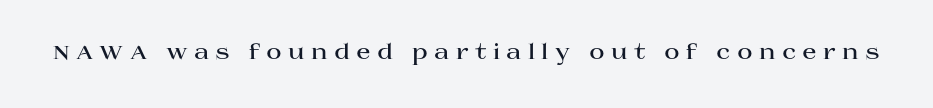
The area under the type is left untouched. Posture: straight, roman, zero tilt. The typesetting leans heavy: a genuine bold. The tracking reads as deliberately expanded to a designer's eye.
